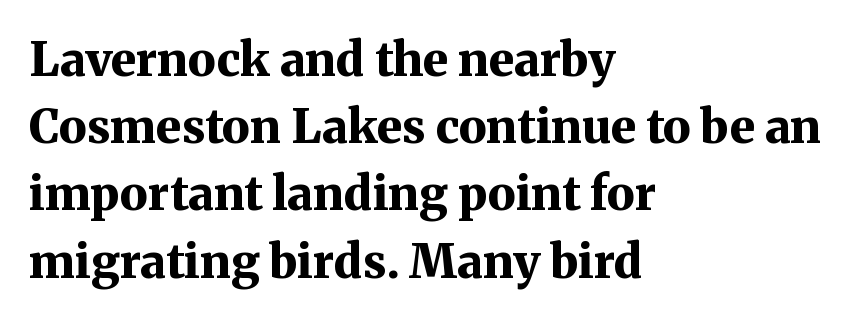
The passage shown is not underscored anywhere. The lines sit at an ordinary, default distance from one another. Weight check: bold — yes, fully. How are the letters spaced? Ordinarily, with no added tracking.
